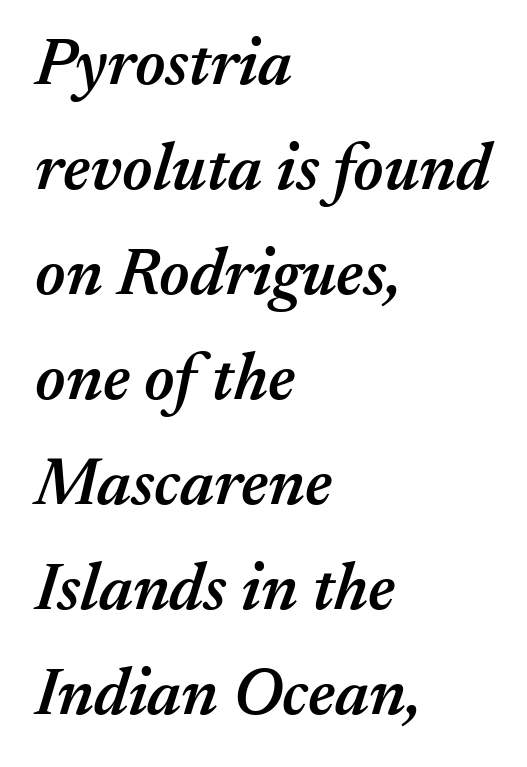
Do the characters align in a grid? No, the font is proportional. Quick note: interline space is typical. Line beginnings align vertically; line endings do not. The axis of the letterforms is tilted away from vertical.
